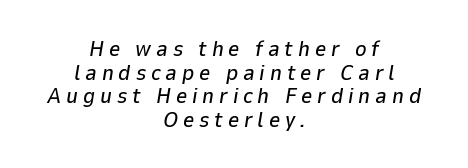
Students, note that the glyphs here are deliberately spaced far apart. If you drew a line through each stem, it would be angled. Compared with typical paragraphs, the rows here are closer together. The text block is weighted toward neither margin, spreading evenly from the middle. Honestly, there is no underline to notice here at all.
